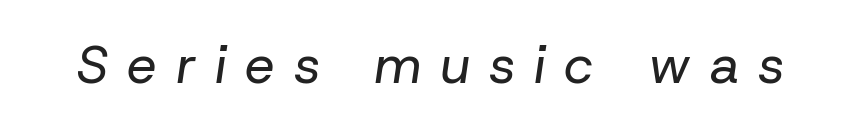
Q: Is the text bold? A: No.
Q: Is the text italic (slanted)? A: Yes, it leans right by about 8 degrees.
Q: Is the text underlined? A: No.
Q: Is the spacing between letters normal or unusually wide? A: Unusually wide.
Q: Width (condensed, normal, or wide)? A: Normal.
Q: Stroke contrast? A: Low.
Q: x-height? A: Medium.
Q: Monospaced? A: No.
